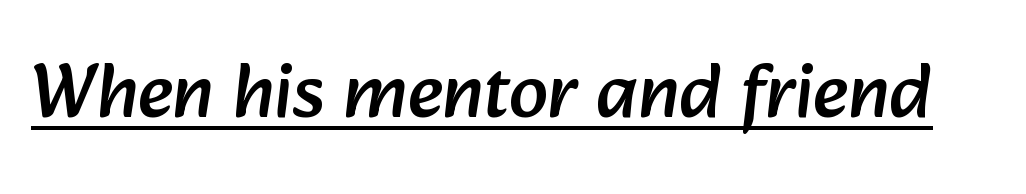
{"serif": "no", "width": "normal", "stroke_contrast": "low", "x_height": "medium", "monospaced": "no", "underline": "yes", "letter_spacing": "normal", "letter_spacing_em": 0.0, "glyph_px": 78}
